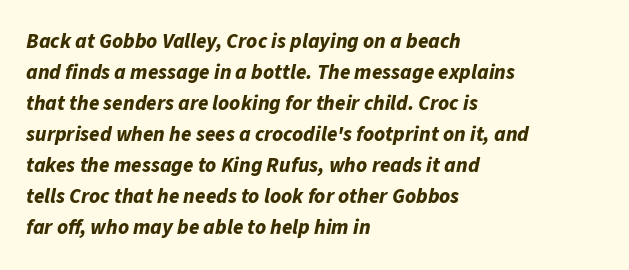
Students, this is bold: see how much ink each stroke carries. The string is rendered with underlining switched off. Honestly, the letter spacing is just normal — you wouldn't notice it. These lines sit exactly where default settings would place them. Notice how the passage keeps a crisp vertical edge on the left only.
